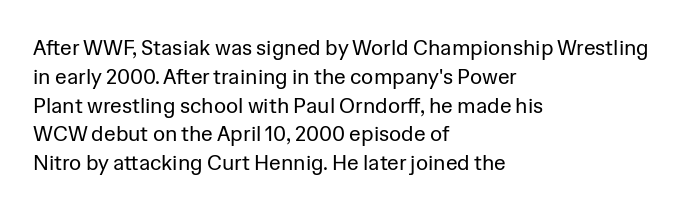
Q: Is the text bold? A: No.
Q: Is the text italic (slanted)? A: No, it is upright.
Q: Is the text underlined? A: No.
Q: How is the paragraph aligned? A: Left-aligned.
Q: Is the spacing between letters normal or unusually wide? A: Normal.
Q: Is the spacing between lines tight, normal or loose? A: Normal.
